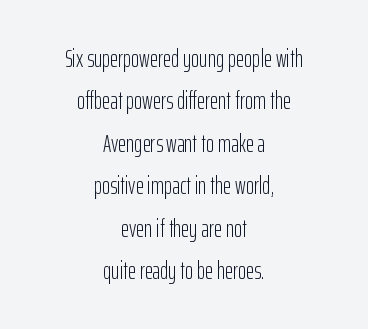
Q: Is the text bold? A: No.
Q: Is the text italic (slanted)? A: No, it is upright.
Q: Is the text underlined? A: No.
Q: How is the paragraph aligned? A: Centered.
Q: Is the spacing between letters normal or unusually wide? A: Normal.
Q: Is the spacing between lines tight, normal or loose? A: Normal.
